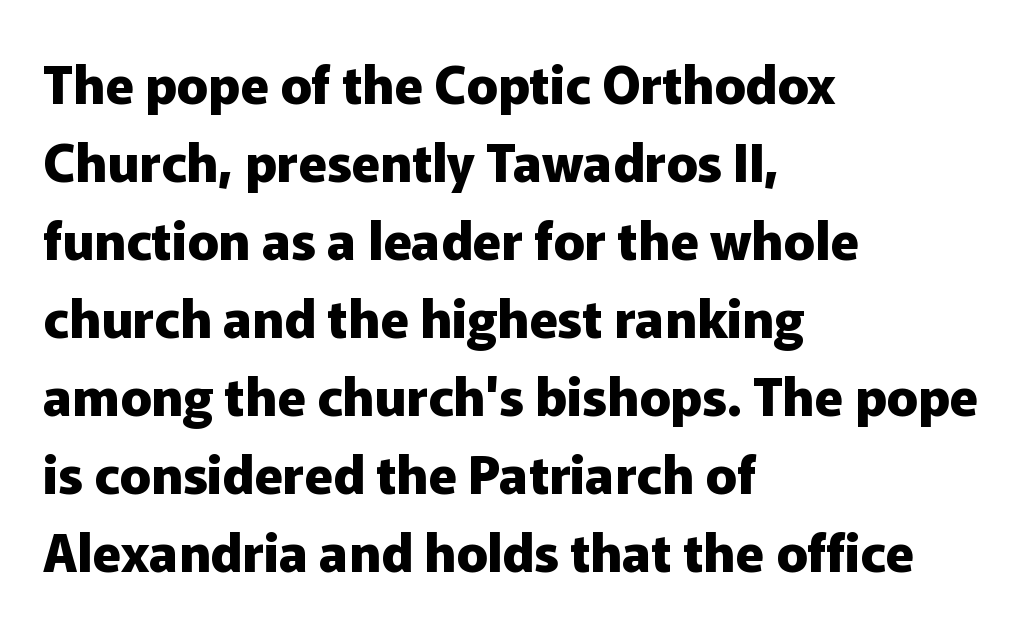
Which margin do the lines hug? The left one — the right edge is uneven. Caption: standard tracking, unaltered. The text was rendered using a sans face with plain stroke endings. Clear beneath every line of the passage. Nope, not italic — everything's standing straight. The rendering uses a bold face; every stroke is thick and dark.
